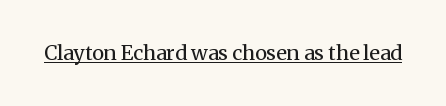
Between one letter and the next there's only the usual sliver of space. A roman cut, with each character standing at attention. The rendered words wear a rule along their underside. Heaviness? Minimal to ordinary, like unemphasized prose.
